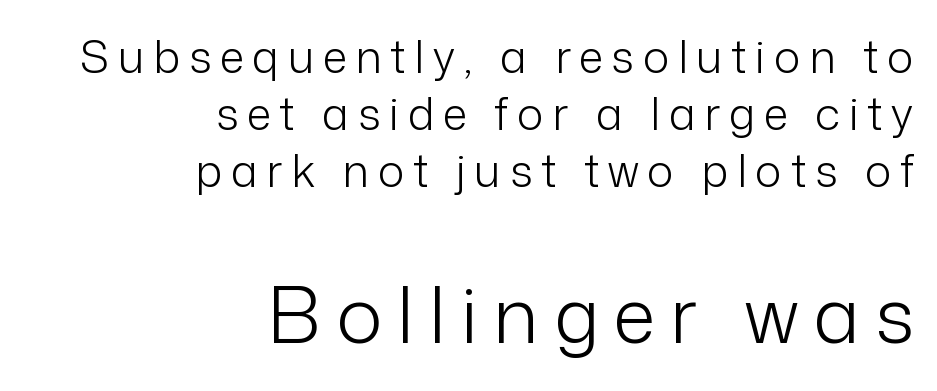
Q: Is the text bold? A: No.
Q: Is the text italic (slanted)? A: No, it is upright.
Q: Is the typeface a serif or a sans-serif typeface? A: Sans-serif.
Q: Is the text underlined? A: No.
Q: How is the paragraph aligned? A: Right-aligned.
Q: Is the spacing between lines tight, normal or loose? A: Normal.
Q: Which block of text is set in a larger size, the first (top) or the second (bottom)? A: The second (bottom) one.
Q: Width (condensed, normal, or wide)? A: Normal.
Q: Stroke contrast? A: Low.
Q: x-height? A: Medium.
Q: Monospaced? A: No.
